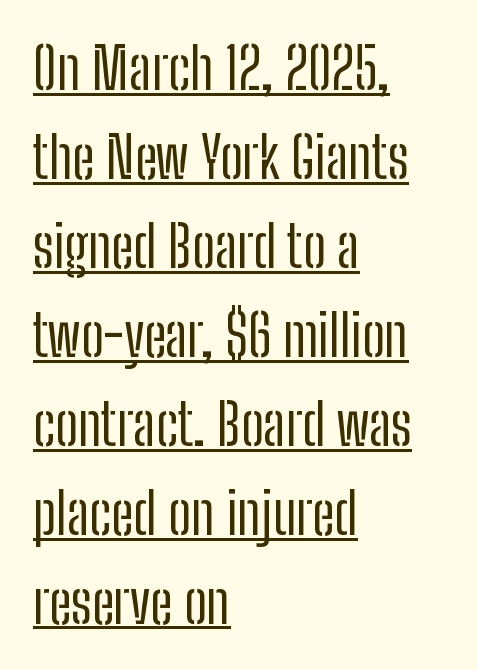
Q: Is the text bold? A: No.
Q: Is the text italic (slanted)? A: No, it is upright.
Q: Is the typeface a serif or a sans-serif typeface? A: Sans-serif.
Q: Is the text underlined? A: Yes.
Q: How is the paragraph aligned? A: Left-aligned.
Q: Is the spacing between letters normal or unusually wide? A: Normal.
Q: Is the spacing between lines tight, normal or loose? A: Normal.
Q: Width (condensed, normal, or wide)? A: Condensed.
Q: Stroke contrast? A: Low.
Q: x-height? A: Medium.
Q: Monospaced? A: No.
